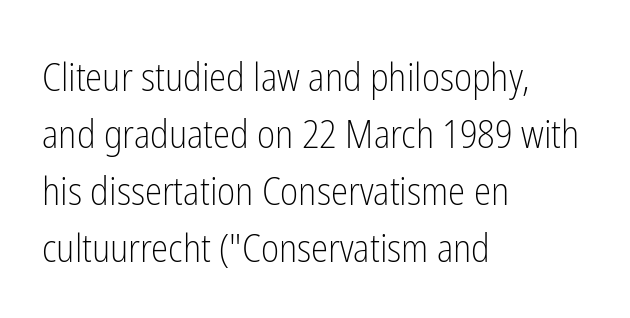
Tall strokes in this sample are plumb rather than angled. Layout note: lines flush left. The passage shown is typed in a proportional face where columns would drift. Is there much room between lines? A standard amount, neither cramped nor airy. Serif or sans? Sans — the stroke terminals are bare. This rendering leaves character spacing at its baseline value.
